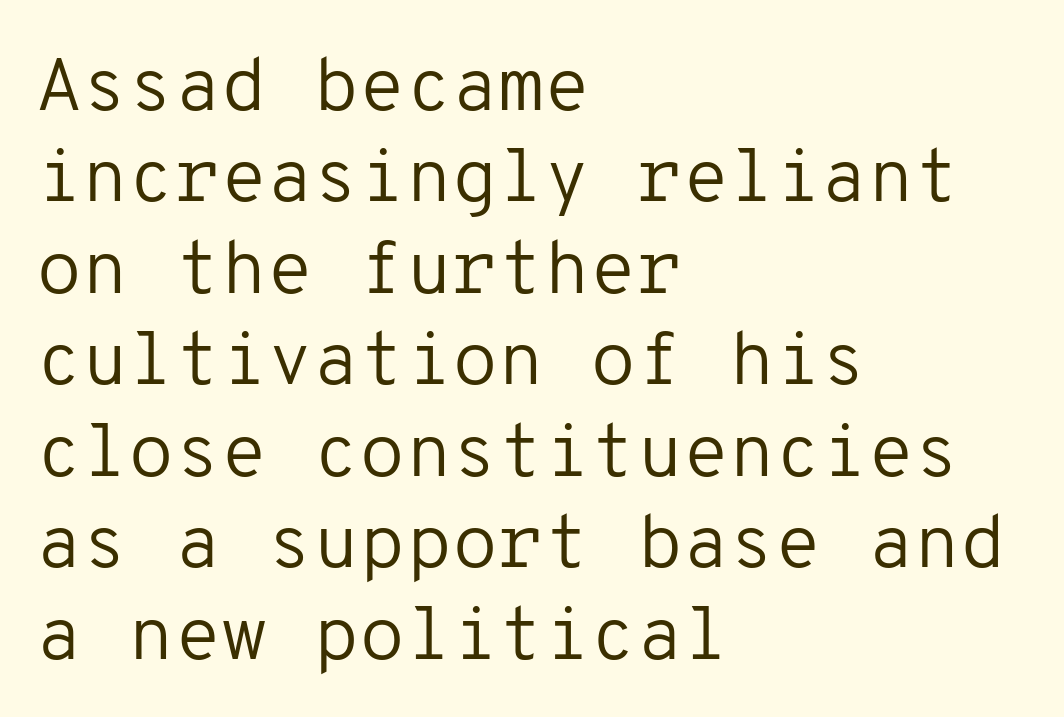
Q: Is the text bold? A: No.
Q: Is the text italic (slanted)? A: No, it is upright.
Q: Is the typeface a serif or a sans-serif typeface? A: Sans-serif.
Q: Is the text underlined? A: No.
Q: How is the paragraph aligned? A: Left-aligned.
Q: Is the spacing between letters normal or unusually wide? A: Normal.
Q: Width (condensed, normal, or wide)? A: Normal.
Q: Stroke contrast? A: Low.
Q: x-height? A: Medium.
Q: Monospaced? A: Yes.
